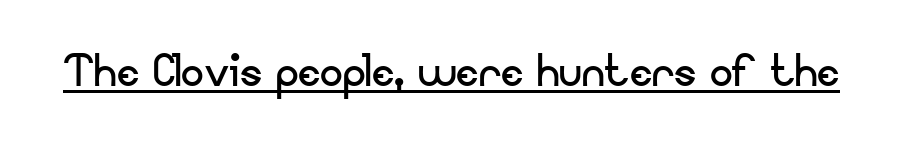
Q: Is the text bold? A: No.
Q: Is the text italic (slanted)? A: No, it is upright.
Q: Is the typeface a serif or a sans-serif typeface? A: Sans-serif.
Q: Is the text underlined? A: Yes.
Q: Is the spacing between letters normal or unusually wide? A: Normal.
Q: Width (condensed, normal, or wide)? A: Normal.
Q: Stroke contrast? A: Low.
Q: x-height? A: Small.
Q: Monospaced? A: No.
